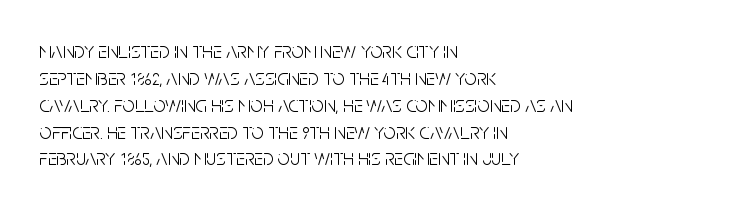
{"italic": "no", "bold": "no", "underline": "no", "align": "left", "line_spacing_ratio": 1.22, "letter_spacing": "normal", "letter_spacing_em": 0.0, "glyph_px": 22}
